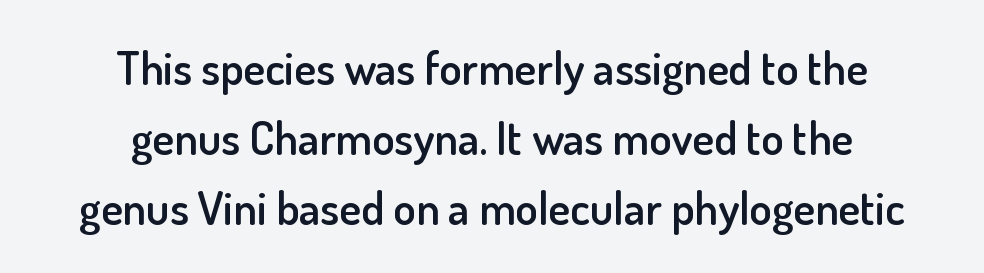
The image shows 46 px semibold sans-serif type, upright; set centered, normal line spacing (1.52x), normal letter spacing, not underlined; low stroke contrast and a small x-height.
